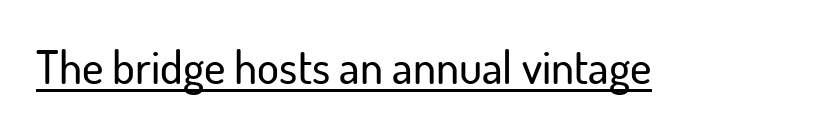
A roman cut, with each character standing at attention. The letterforms sit shoulder to shoulder at normal distance. Looks like someone drew a line under every word here. A typesetter would call this proportional, since set widths differ per character. Type style note: lacks serifs.
